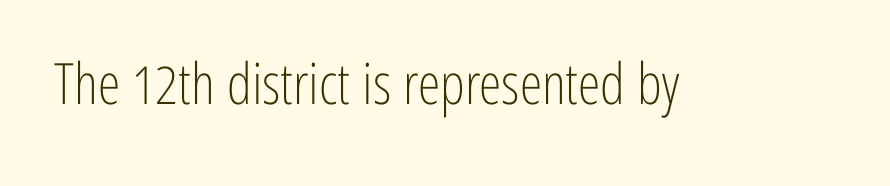
The face used here is proportionally spaced, like ordinary book or web type. Italic? Not at all — the glyphs are vertical. Tracking here is standard; glyphs follow each other at the usual distance. Nope, no serifs anywhere on these letters. The font is comparable to plain body text, perhaps lighter. Type without underlining.
